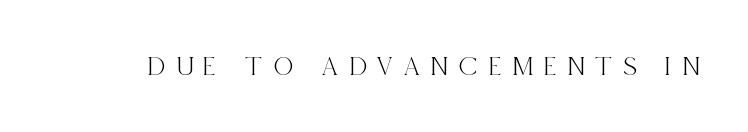
{"serif": "yes", "italic": "no", "width": "condensed", "x_height": "large", "monospaced": "no", "underline": "no", "letter_spacing": "wide", "letter_spacing_em": 0.39, "glyph_px": 28}
